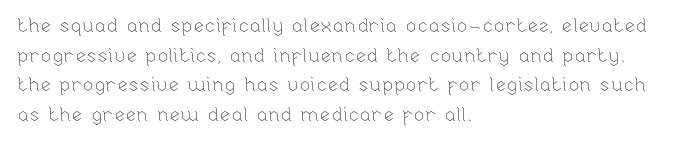
{"italic": "no", "bold": "no", "underline": "no", "align": "left", "line_spacing": "normal", "line_spacing_ratio": 1.48, "letter_spacing": "normal", "letter_spacing_em": 0.0, "glyph_px": 20}
